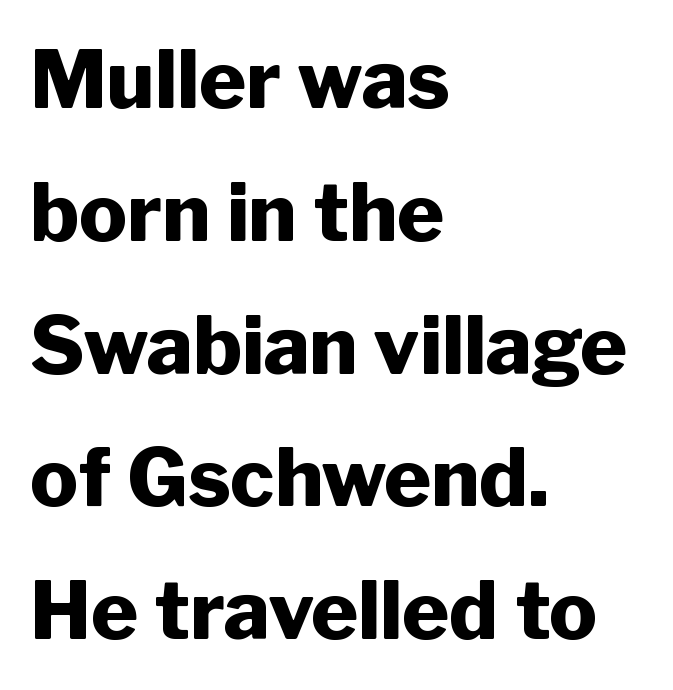
The image shows 80 px heavy sans-serif type, upright; set left-aligned, normal line spacing (1.66x), normal letter spacing, not underlined; low stroke contrast and a medium x-height.
